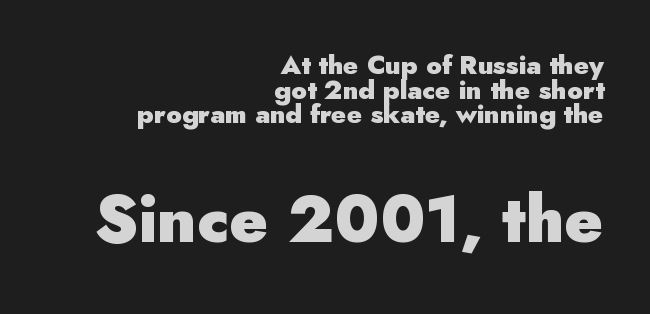
Q: Is the text bold? A: Yes.
Q: Is the text italic (slanted)? A: No, it is upright.
Q: Is the typeface a serif or a sans-serif typeface? A: Sans-serif.
Q: Is the text underlined? A: No.
Q: How is the paragraph aligned? A: Right-aligned.
Q: Is the spacing between letters normal or unusually wide? A: Normal.
Q: Is the spacing between lines tight, normal or loose? A: Tight.
Q: Which block of text is set in a larger size, the first (top) or the second (bottom)? A: The second (bottom) one.
Q: Width (condensed, normal, or wide)? A: Normal.
Q: Stroke contrast? A: Low.
Q: x-height? A: Small.
Q: Monospaced? A: No.
